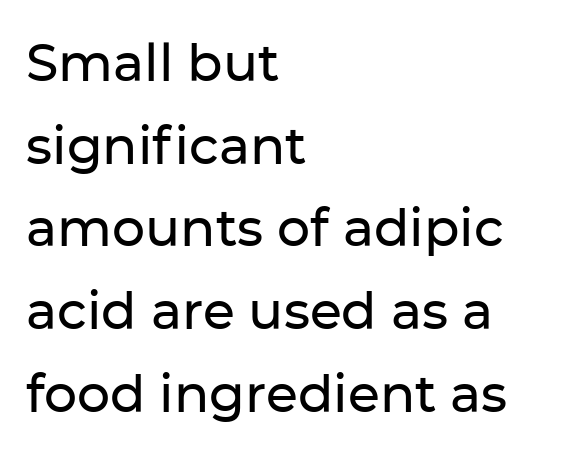
The image shows 52 px sans-serif type, upright; set left-aligned, normal line spacing (1.59x), normal letter spacing, not underlined; low stroke contrast and a medium x-height.
